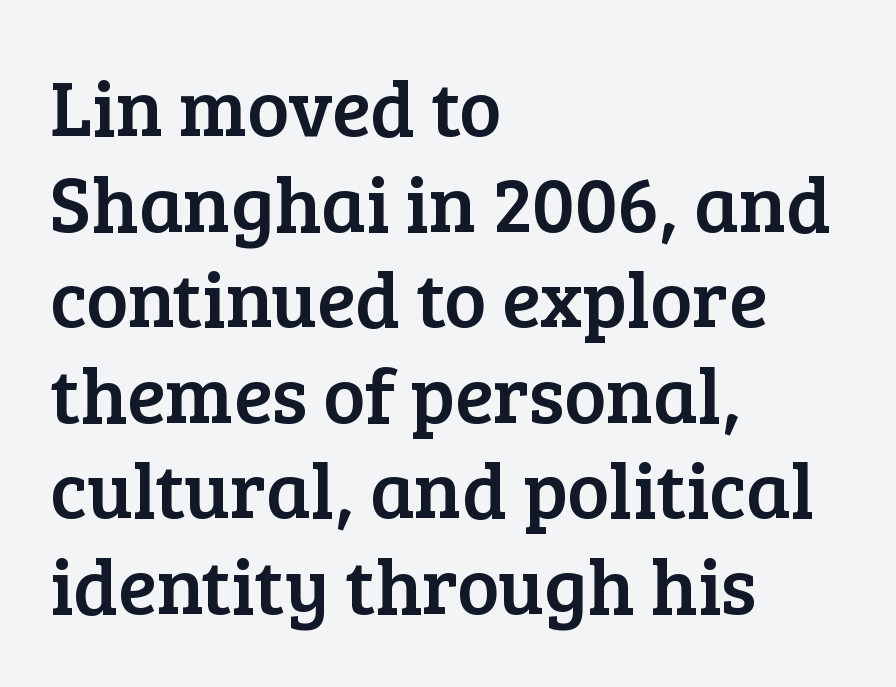
Q: Is the text italic (slanted)? A: No, it is upright.
Q: Is the typeface a serif or a sans-serif typeface? A: Serif.
Q: Is the text underlined? A: No.
Q: How is the paragraph aligned? A: Left-aligned.
Q: Is the spacing between letters normal or unusually wide? A: Normal.
Q: Width (condensed, normal, or wide)? A: Normal.
Q: Stroke contrast? A: Low.
Q: x-height? A: Medium.
Q: Monospaced? A: No.
